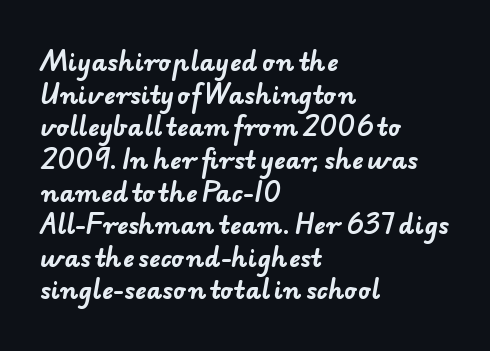
Q: Is the text bold? A: Yes.
Q: Is the text underlined? A: No.
Q: How is the paragraph aligned? A: Left-aligned.
Q: Is the spacing between letters normal or unusually wide? A: Normal.
Q: Is the spacing between lines tight, normal or loose? A: Normal.
